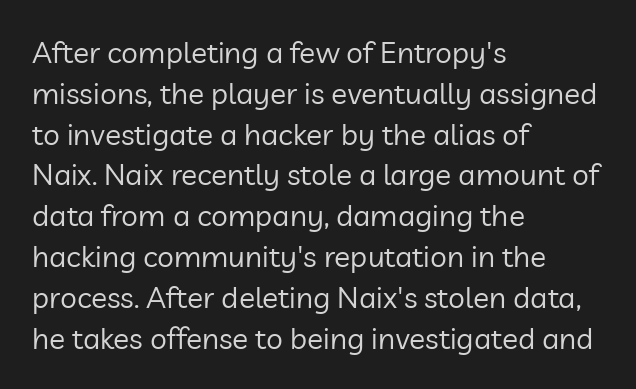
Q: Is the text bold? A: No.
Q: Is the text italic (slanted)? A: No, it is upright.
Q: Is the typeface a serif or a sans-serif typeface? A: Sans-serif.
Q: Is the text underlined? A: No.
Q: How is the paragraph aligned? A: Left-aligned.
Q: Is the spacing between letters normal or unusually wide? A: Normal.
Q: Is the spacing between lines tight, normal or loose? A: Normal.
Q: Width (condensed, normal, or wide)? A: Normal.
Q: Stroke contrast? A: Low.
Q: x-height? A: Medium.
Q: Monospaced? A: No.
